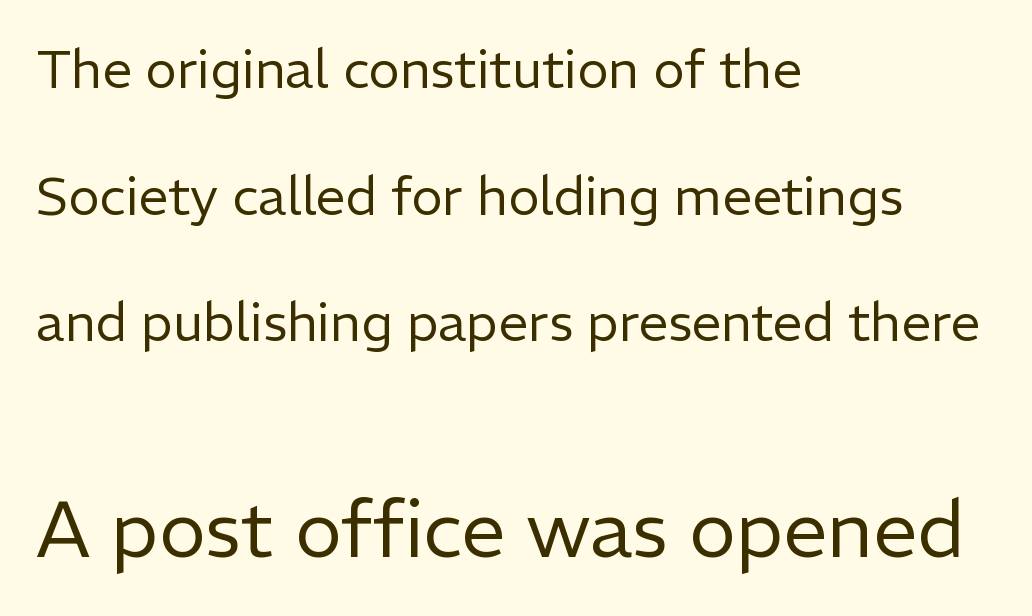
Q: Is the text bold? A: No.
Q: Is the text italic (slanted)? A: No, it is upright.
Q: Is the typeface a serif or a sans-serif typeface? A: Sans-serif.
Q: Is the text underlined? A: No.
Q: How is the paragraph aligned? A: Left-aligned.
Q: Is the spacing between letters normal or unusually wide? A: Normal.
Q: Is the spacing between lines tight, normal or loose? A: Loose.
Q: Which block of text is set in a larger size, the first (top) or the second (bottom)? A: The second (bottom) one.
Q: Width (condensed, normal, or wide)? A: Normal.
Q: Stroke contrast? A: Low.
Q: x-height? A: Medium.
Q: Monospaced? A: No.
